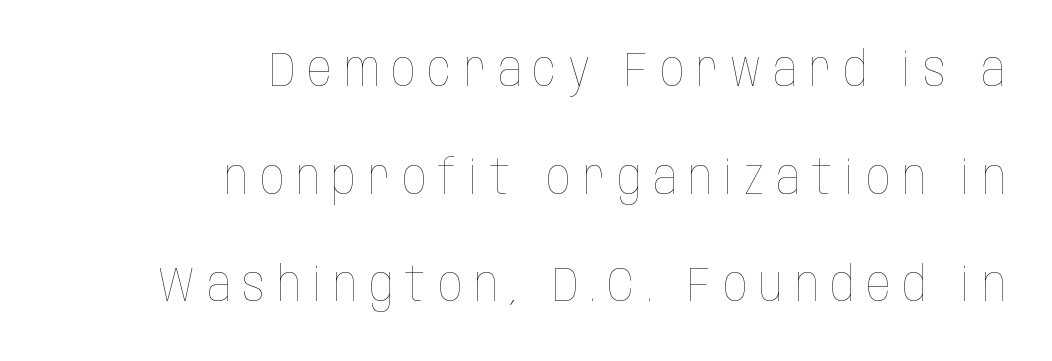
Any mark beneath the type? The region is blank. A typesetter would call this heavily tracked-out type. Alignment: flush right. Each stroke keeps to a modest, everyday thickness or less. A typesetter would call this leading open, well beyond the default.
